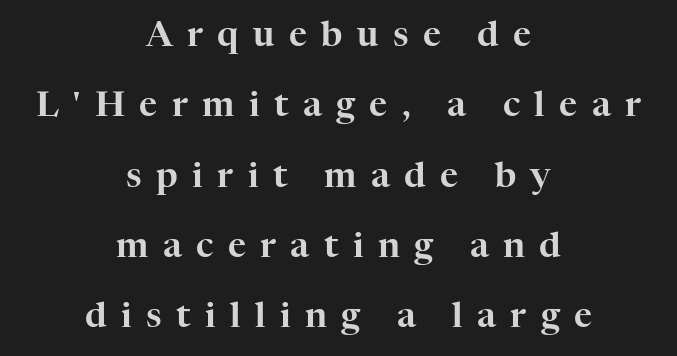
The image shows 35 px serif type, upright; set centered, loose line spacing (2.01x), unusually wide letter spacing (+0.41 em), not underlined; high stroke contrast and a medium x-height.
